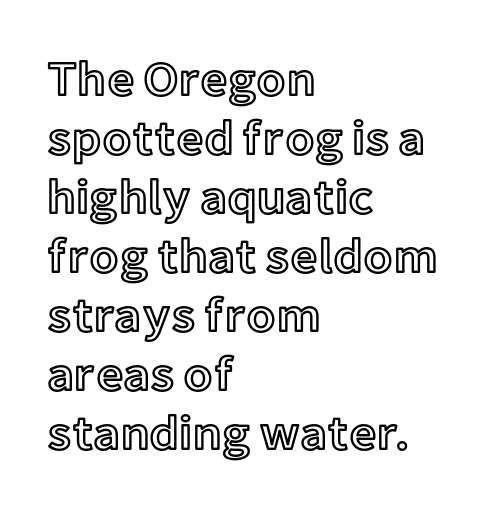
Students, note that the glyphs here touch the page at normal intervals. The font's upright variant was chosen for this text. The letters advance in unequal steps, a hallmark of proportional type. The setting favours the left margin, as ordinary paragraphs usually do. Descenders are the only things crossing below the line.
